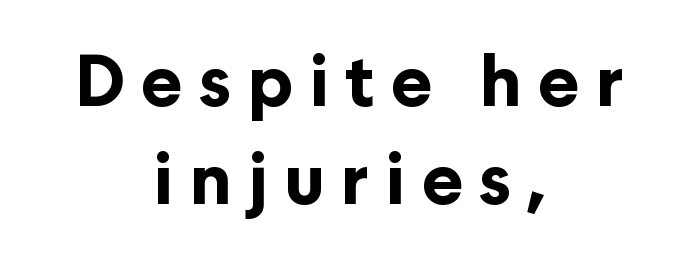
The image shows 70 px bold sans-serif type, upright; set centered, normal line spacing (1.4x), unusually wide letter spacing (+0.23 em), not underlined; low stroke contrast and a medium x-height.
